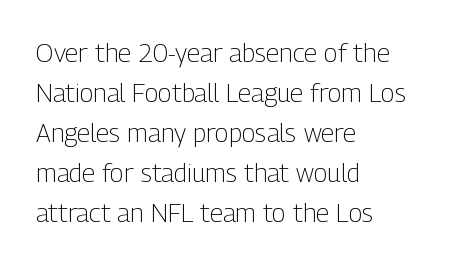
Descender tails drop into unmarked territory. Stroke mass is kept to a normal reading level or below. Default kerning and tracking; the words read as compact shapes. Teacher's note: observe the even left margin — that is flush-left alignment.
